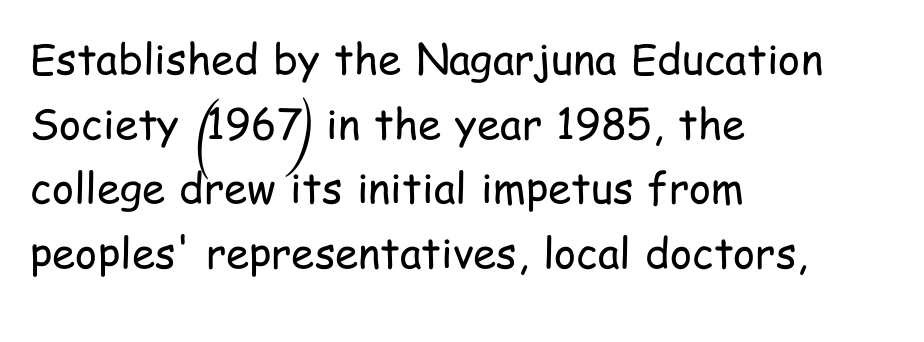
The image shows 42 px regular-weight, condensed sans-serif type, upright; set left-aligned, normal line spacing (1.54x), normal letter spacing, not underlined; low stroke contrast and a medium x-height.
